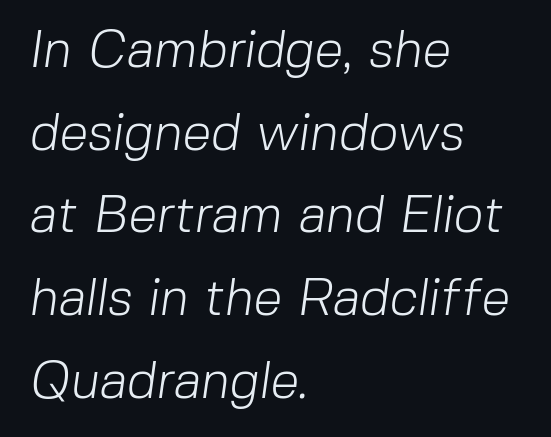
The image shows 52 px light sans-serif type; set left-aligned, normal line spacing (1.59x), normal letter spacing, not underlined; low stroke contrast and a medium x-height.
